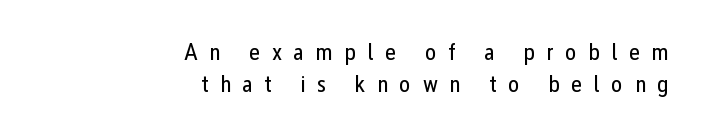
{"italic": "no", "bold": "no", "underline": "no", "align": "right", "line_spacing": "normal", "line_spacing_ratio": 1.33, "letter_spacing": "wide", "letter_spacing_em": 0.48, "glyph_px": 24}
